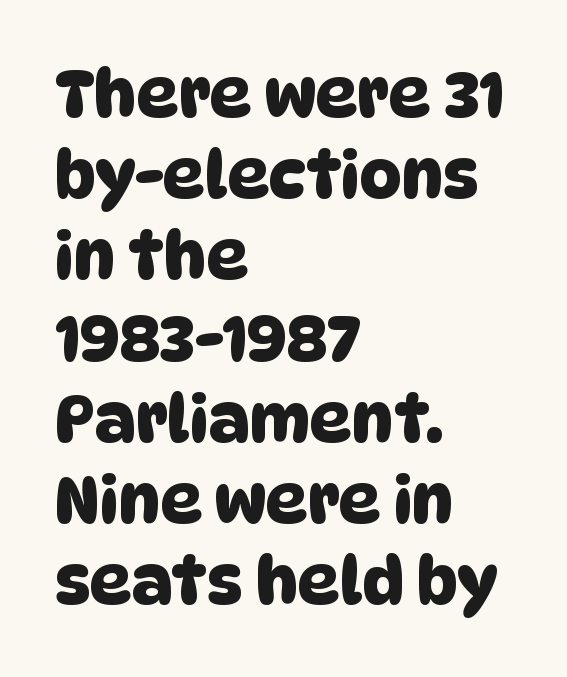
Q: Is the typeface a serif or a sans-serif typeface? A: Sans-serif.
Q: Is the text underlined? A: No.
Q: How is the paragraph aligned? A: Left-aligned.
Q: Is the spacing between letters normal or unusually wide? A: Normal.
Q: Is the spacing between lines tight, normal or loose? A: Normal.
Q: Width (condensed, normal, or wide)? A: Normal.
Q: Stroke contrast? A: Low.
Q: x-height? A: Large.
Q: Monospaced? A: No.
